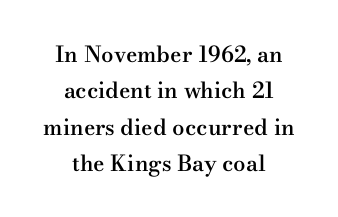
{"italic": "no", "bold": "semi", "underline": "no", "align": "center", "line_spacing": "normal", "line_spacing_ratio": 1.65, "letter_spacing": "normal", "letter_spacing_em": 0.0, "glyph_px": 22}
